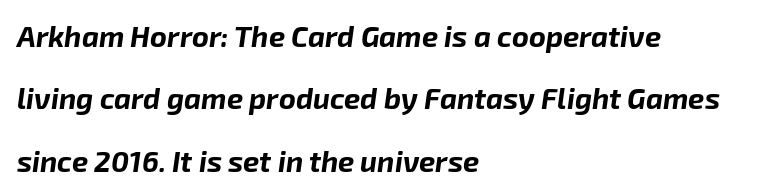
The image shows 29 px bold type, italic (leaning right); set left-aligned, loose line spacing (2.15x), normal letter spacing, not underlined; low stroke contrast and a medium x-height.
